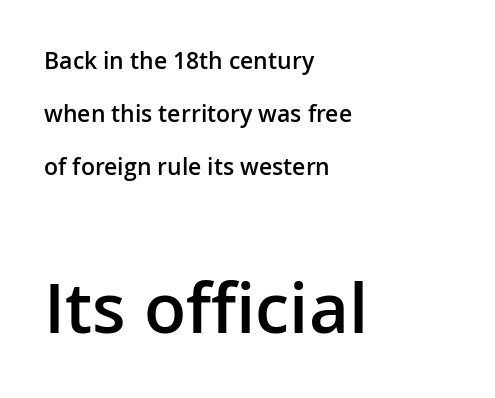
Q: Is the text bold? A: Semi-bold.
Q: Is the text italic (slanted)? A: No, it is upright.
Q: Is the typeface a serif or a sans-serif typeface? A: Sans-serif.
Q: Is the text underlined? A: No.
Q: How is the paragraph aligned? A: Left-aligned.
Q: Is the spacing between letters normal or unusually wide? A: Normal.
Q: Is the spacing between lines tight, normal or loose? A: Loose.
Q: Which block of text is set in a larger size, the first (top) or the second (bottom)? A: The second (bottom) one.
Q: Width (condensed, normal, or wide)? A: Normal.
Q: Stroke contrast? A: Low.
Q: x-height? A: Medium.
Q: Monospaced? A: No.
